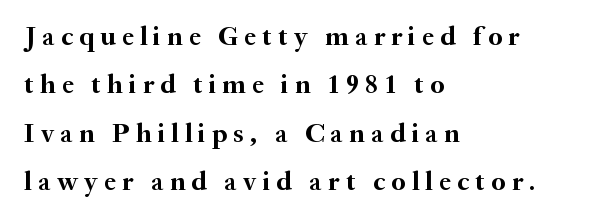
Q: Is the text bold? A: Yes.
Q: Is the text italic (slanted)? A: No, it is upright.
Q: Is the text underlined? A: No.
Q: How is the paragraph aligned? A: Left-aligned.
Q: Is the spacing between letters normal or unusually wide? A: Unusually wide.
